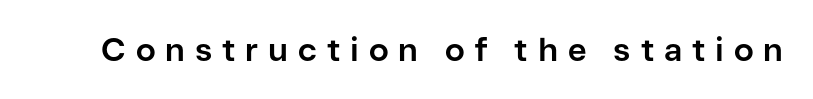
{"serif": "no", "italic": "no", "bold": "yes", "weight": "bold", "width": "normal", "stroke_contrast": "low", "x_height": "medium", "monospaced": "no", "underline": "no", "letter_spacing": "wide", "letter_spacing_em": 0.31, "glyph_px": 32}
